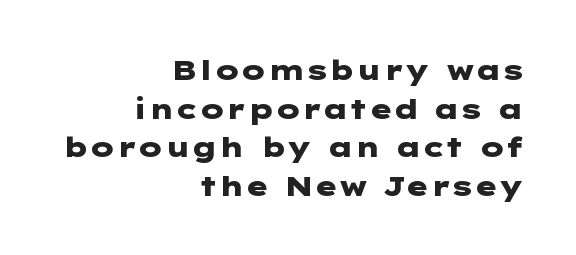
{"serif": "no", "italic": "no", "bold": "yes", "weight": "heavy", "width": "wide", "stroke_contrast": "low", "x_height": "medium", "underline": "no", "align": "right", "line_spacing": "normal", "line_spacing_ratio": 1.38, "letter_spacing": "normal", "letter_spacing_em": 0.0, "glyph_px": 28}
